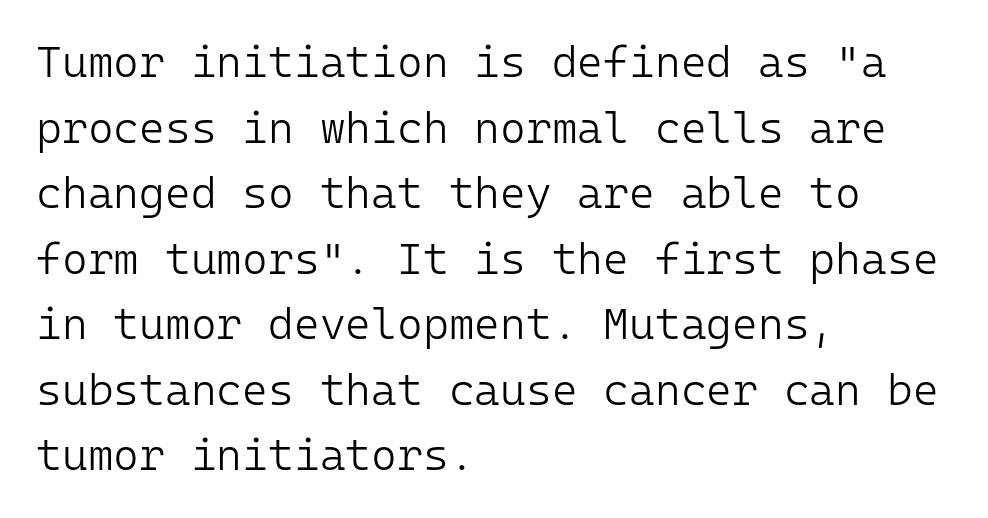
{"serif": "no", "italic": "no", "bold": "no", "weight": "light", "width": "normal", "stroke_contrast": "low", "x_height": "medium", "monospaced": "yes", "underline": "no", "align": "left", "line_spacing": "normal", "line_spacing_ratio": 1.49, "letter_spacing": "normal", "letter_spacing_em": 0.0, "glyph_px": 44}
